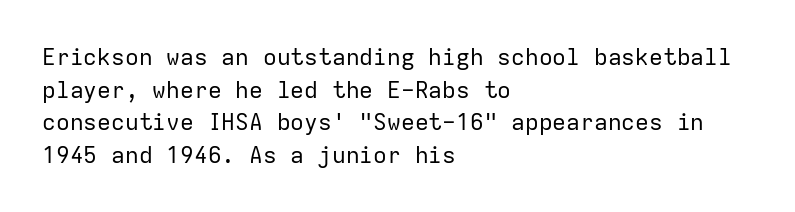
The image shows 23 px text type, upright; set left-aligned, normal line spacing (1.42x), normal letter spacing, not underlined.
